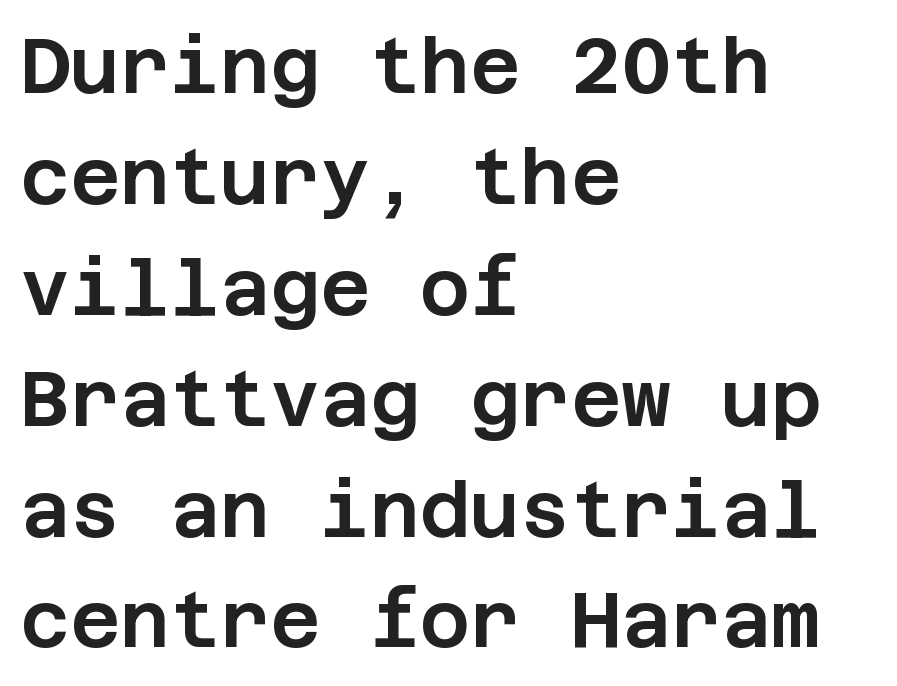
Q: Is the text italic (slanted)? A: No, it is upright.
Q: Is the typeface a serif or a sans-serif typeface? A: Sans-serif.
Q: Is the text underlined? A: No.
Q: How is the paragraph aligned? A: Left-aligned.
Q: Is the spacing between letters normal or unusually wide? A: Normal.
Q: Is the spacing between lines tight, normal or loose? A: Normal.
Q: Width (condensed, normal, or wide)? A: Normal.
Q: Stroke contrast? A: Low.
Q: x-height? A: Large.
